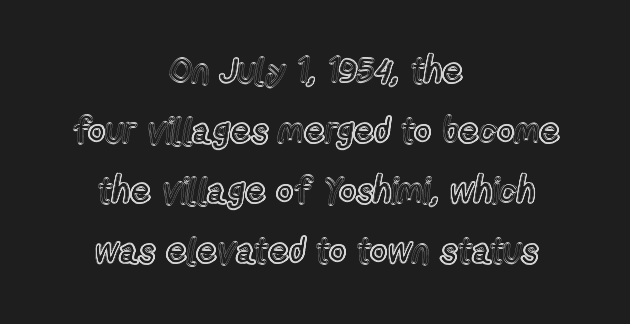
{"width": "condensed", "x_height": "medium", "monospaced": "no", "underline": "no", "align": "center", "line_spacing": "normal", "line_spacing_ratio": 1.67, "letter_spacing": "normal", "letter_spacing_em": 0.0, "glyph_px": 36}
